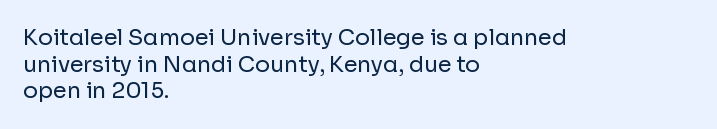
The face used here is rendered with its standard letterfit. The rag falls on the right side of this text block. The typeface has the unassuming heft of standard copy or less. Italic: no, the glyphs are upright roman.
